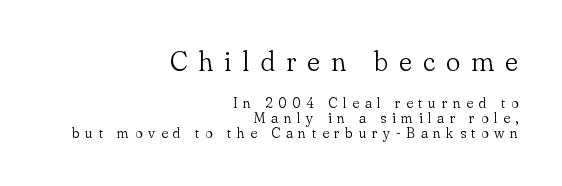
Typesetter's note — upper block bumped up in size, lower block left smaller. Compared with typical paragraphs, the rows here are closer together. Has an underline been added? It has not. Characters follow at a spacing far wider than the type designer built in. Unlike italic type, these characters show no tilt at all. The strokes carry an ordinary text weight at most.
